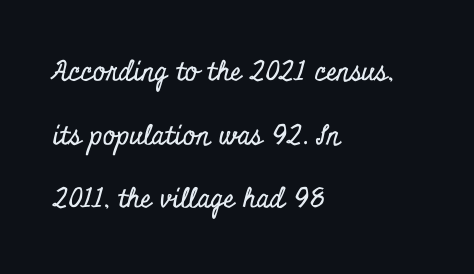
The image shows 27 px text type; set left-aligned, loose line spacing (2.36x), normal letter spacing, not underlined.
